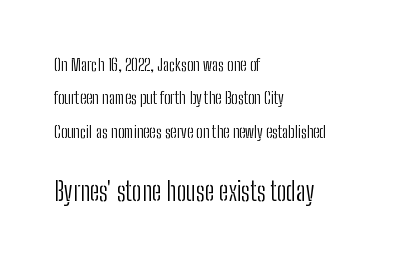
{"italic": "no", "bold": "no", "underline": "no", "align": "left", "line_spacing": "loose", "line_spacing_ratio": 1.97, "letter_spacing": "normal", "letter_spacing_em": 0.0, "larger_block": "second", "size_ratio": 1.53, "glyph_px": 26}
